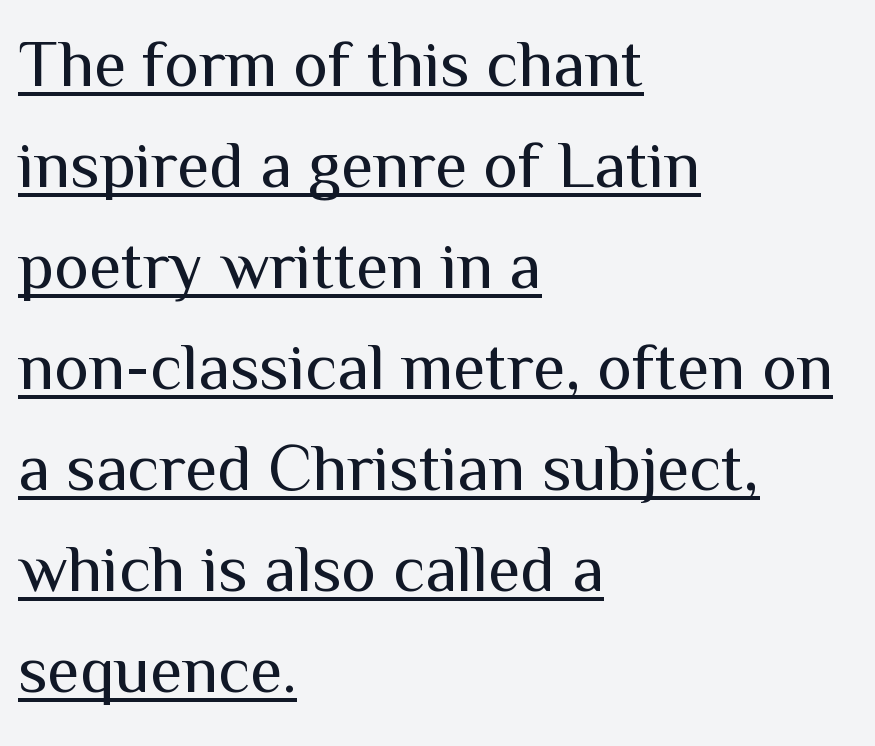
The image shows 66 px regular-weight sans-serif type, upright; set left-aligned, normal line spacing (1.53x), normal letter spacing, underlined; medium stroke contrast and a medium x-height.
